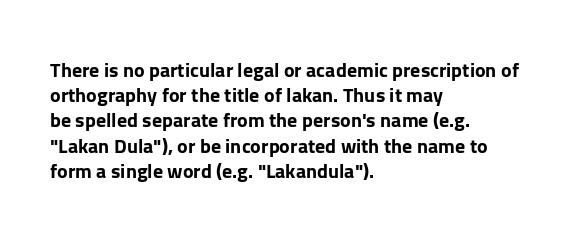
The space directly below the letters is spotless. This rendering uses left alignment, leaving the right contour irregular. The typography opts for an upright posture over an oblique one. Each word holds together tightly as a unit, with standard inter-letter gaps. Pretty heavy lettering here — definitely bold.
